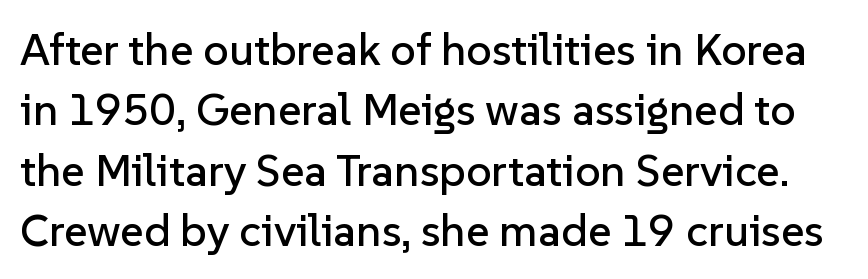
The image shows 45 px sans-serif type, upright; set normal line spacing (1.34x), normal letter spacing, not underlined; low stroke contrast and a medium x-height.
